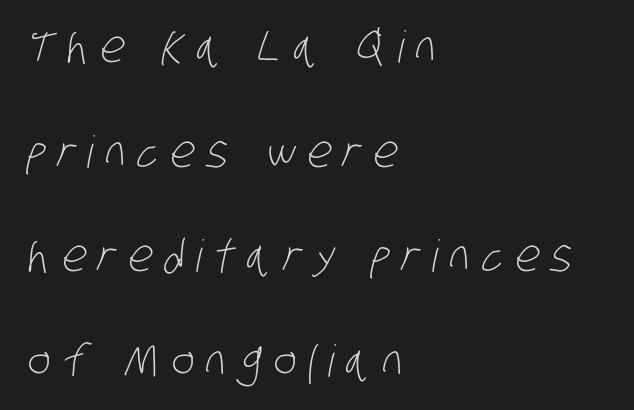
Q: Is the text bold? A: No.
Q: Is the typeface a serif or a sans-serif typeface? A: Sans-serif.
Q: Is the text underlined? A: No.
Q: How is the paragraph aligned? A: Left-aligned.
Q: Is the spacing between letters normal or unusually wide? A: Unusually wide.
Q: Is the spacing between lines tight, normal or loose? A: Loose.
Q: Width (condensed, normal, or wide)? A: Condensed.
Q: Stroke contrast? A: Low.
Q: x-height? A: Large.
Q: Monospaced? A: No.
